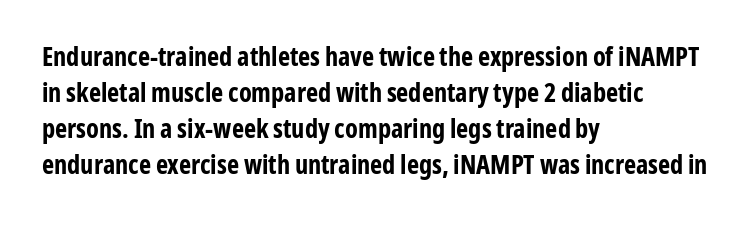
Q: Is the text bold? A: Yes.
Q: Is the text italic (slanted)? A: No, it is upright.
Q: Is the text underlined? A: No.
Q: How is the paragraph aligned? A: Left-aligned.
Q: Is the spacing between letters normal or unusually wide? A: Normal.
Q: Is the spacing between lines tight, normal or loose? A: Normal.
